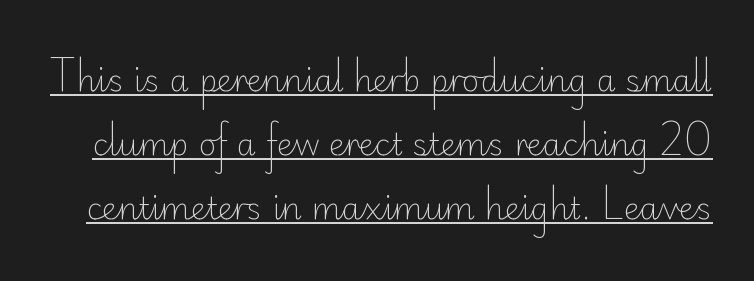
{"serif": "no", "italic": "no", "bold": "no", "weight": "light", "width": "normal", "stroke_contrast": "low", "x_height": "small", "monospaced": "no", "underline": "yes", "line_spacing": "loose", "line_spacing_ratio": 2.07, "letter_spacing": "normal", "letter_spacing_em": 0.0, "glyph_px": 31}
